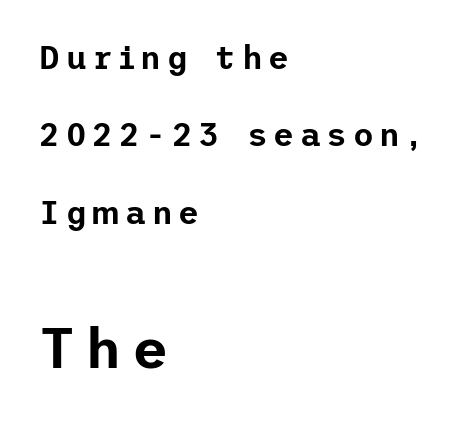
The image shows 56 px sans-serif type, upright; set left-aligned, loose line spacing (2.42x), not underlined; the second (bottom) block is 1.75x larger; low stroke contrast and a medium x-height.
